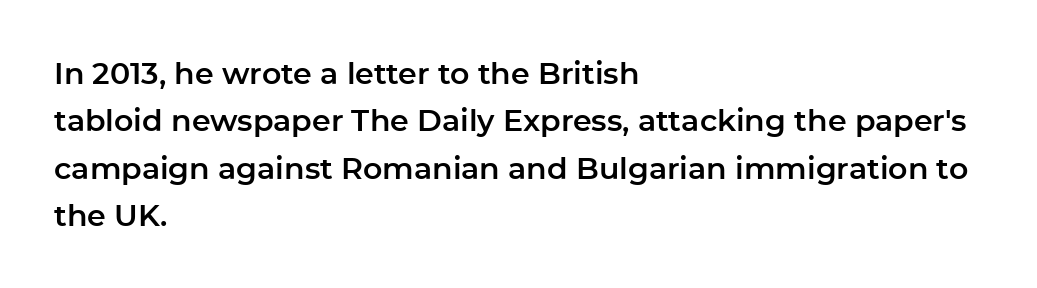
Q: Is the text italic (slanted)? A: No, it is upright.
Q: Is the typeface a serif or a sans-serif typeface? A: Sans-serif.
Q: Is the text underlined? A: No.
Q: How is the paragraph aligned? A: Left-aligned.
Q: Is the spacing between letters normal or unusually wide? A: Normal.
Q: Is the spacing between lines tight, normal or loose? A: Normal.
Q: Width (condensed, normal, or wide)? A: Normal.
Q: Stroke contrast? A: Low.
Q: x-height? A: Medium.
Q: Monospaced? A: No.
